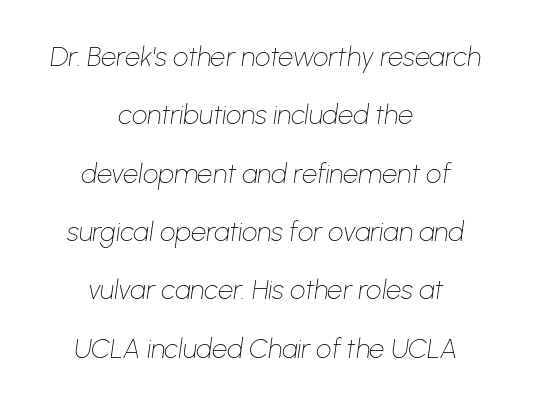
The paragraph shown floats in the horizontal middle. Observe the ordinary spacing: letters are neighbours, not strangers. The axis of the letterforms is tilted away from vertical. Whoever set this chose breathing room over compactness in the vertical rhythm. No letter is thick-stroked: the sample isn't bold.
